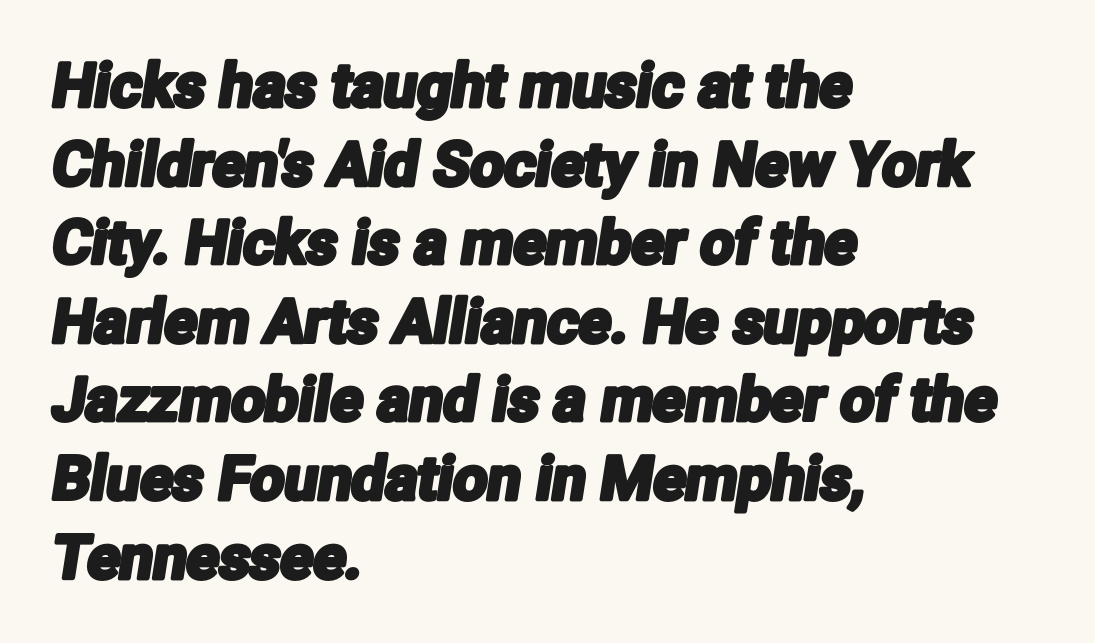
{"serif": "no", "width": "condensed", "stroke_contrast": "low", "x_height": "medium", "monospaced": "no", "underline": "no", "align": "left", "line_spacing": "normal", "line_spacing_ratio": 1.31, "letter_spacing": "normal", "letter_spacing_em": 0.0, "glyph_px": 60}
